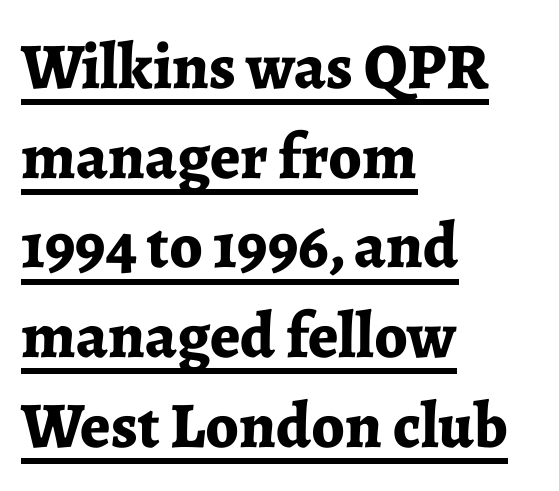
A dark, heavy texture on the line: the type is bold. How would I describe the line gaps? Plain and ordinary. Is this a sans? No — the strokes have serifs. The specimen reads as upright at a glance. Each line of the rendering has a horizontal stroke beneath the glyphs.
